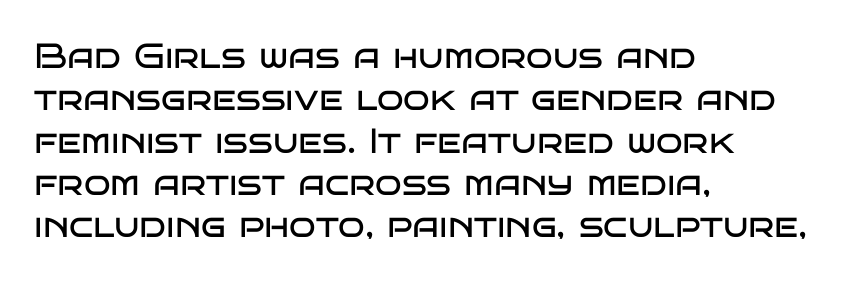
Q: Is the text bold? A: No.
Q: Is the text italic (slanted)? A: No, it is upright.
Q: Is the typeface a serif or a sans-serif typeface? A: Sans-serif.
Q: Is the text underlined? A: No.
Q: How is the paragraph aligned? A: Left-aligned.
Q: Is the spacing between letters normal or unusually wide? A: Normal.
Q: Width (condensed, normal, or wide)? A: Wide.
Q: Stroke contrast? A: Low.
Q: x-height? A: Large.
Q: Monospaced? A: No.
